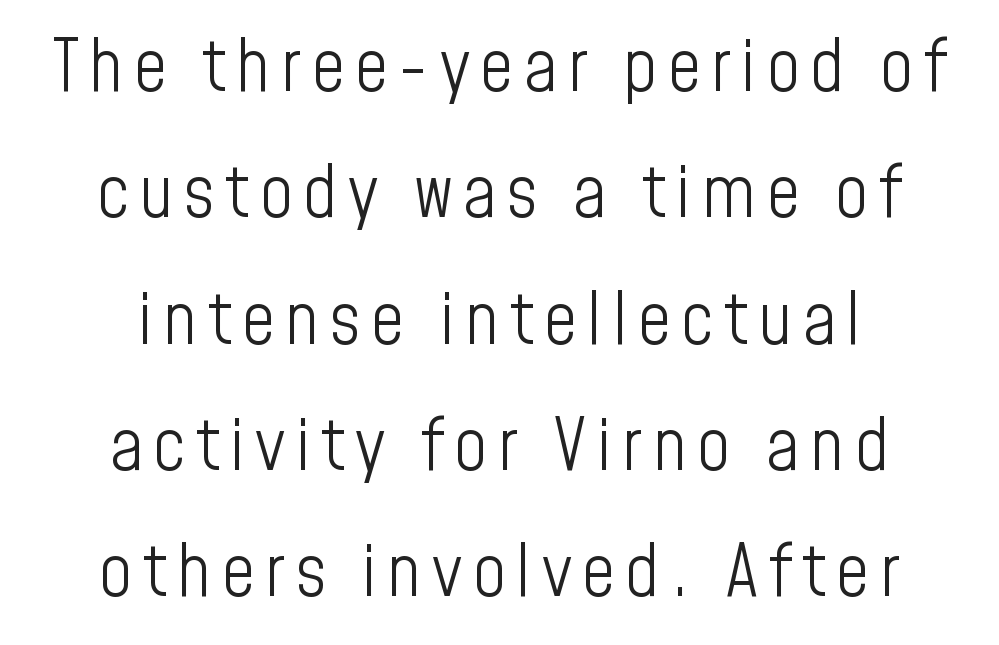
{"serif": "no", "italic": "no", "bold": "no", "weight": "light", "width": "condensed", "stroke_contrast": "low", "x_height": "medium", "monospaced": "no", "underline": "no", "align": "center", "line_spacing_ratio": 1.73, "glyph_px": 73}
